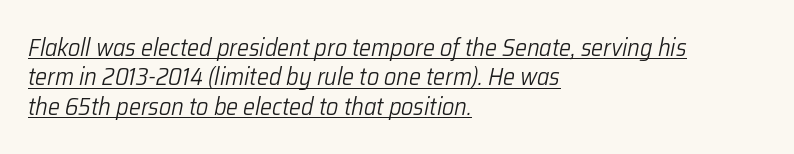
The image shows 24 px text type, italic (leaning right); set left-aligned, line spacing 1.22x, normal letter spacing, underlined.
